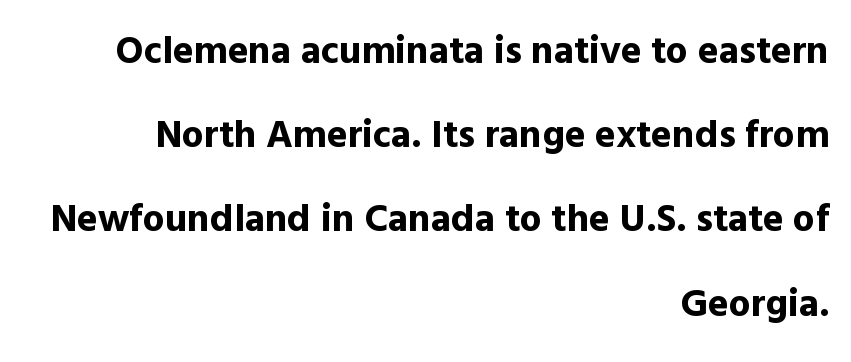
Q: Is the text bold? A: Yes.
Q: Is the text italic (slanted)? A: No, it is upright.
Q: Is the typeface a serif or a sans-serif typeface? A: Sans-serif.
Q: Is the text underlined? A: No.
Q: How is the paragraph aligned? A: Right-aligned.
Q: Is the spacing between letters normal or unusually wide? A: Normal.
Q: Is the spacing between lines tight, normal or loose? A: Loose.
Q: Width (condensed, normal, or wide)? A: Normal.
Q: x-height? A: Medium.
Q: Monospaced? A: No.
